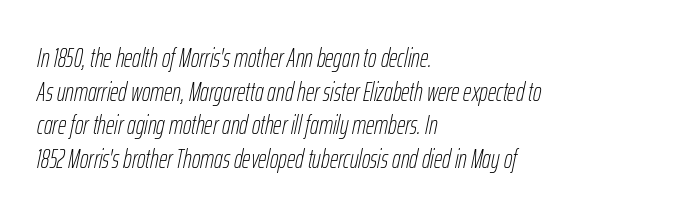
The image shows 26 px text type, italic (leaning right); set left-aligned, normal line spacing (1.29x), normal letter spacing, not underlined.
